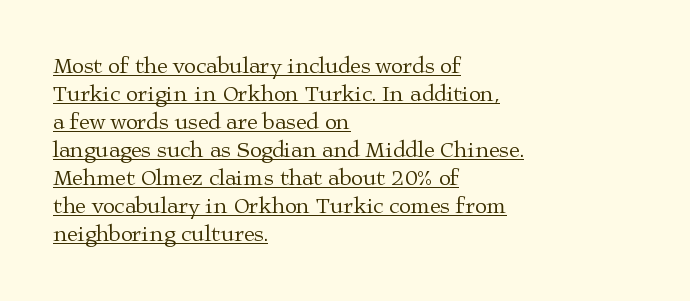
{"italic": "no", "bold": "no", "underline": "yes", "align": "left", "line_spacing": "normal", "line_spacing_ratio": 1.27, "letter_spacing": "normal", "letter_spacing_em": 0.0, "glyph_px": 22}
